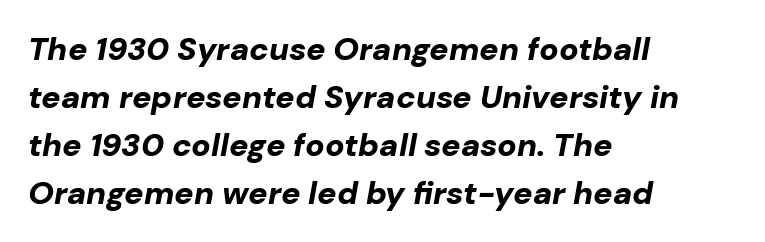
The image shows 32 px bold type, italic (leaning right); set left-aligned, normal line spacing (1.5x), normal letter spacing, not underlined; low stroke contrast and a medium x-height.
